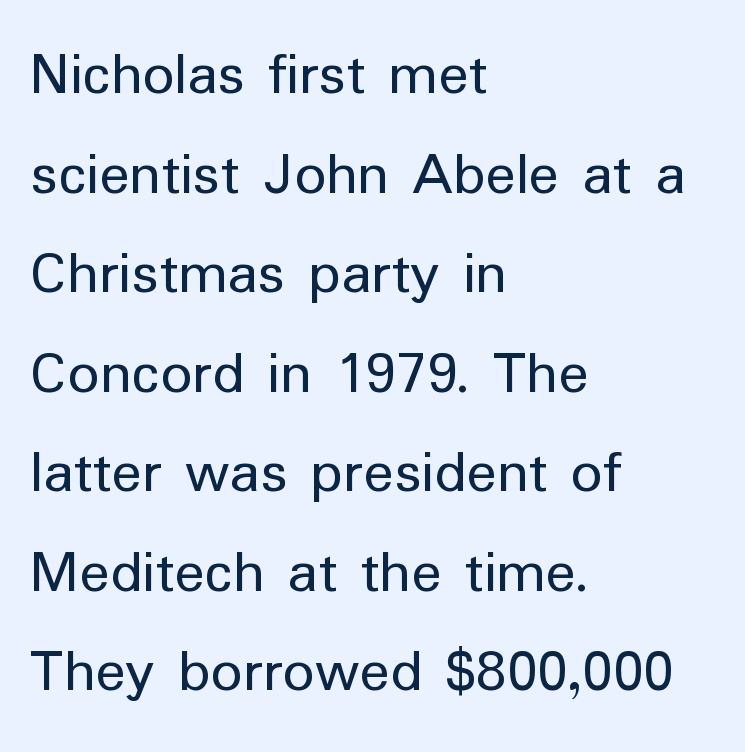
Q: Is the text bold? A: No.
Q: Is the text italic (slanted)? A: No, it is upright.
Q: Is the typeface a serif or a sans-serif typeface? A: Sans-serif.
Q: Is the text underlined? A: No.
Q: How is the paragraph aligned? A: Left-aligned.
Q: Is the spacing between letters normal or unusually wide? A: Normal.
Q: Is the spacing between lines tight, normal or loose? A: Normal.
Q: Width (condensed, normal, or wide)? A: Normal.
Q: Stroke contrast? A: Low.
Q: x-height? A: Medium.
Q: Monospaced? A: No.
